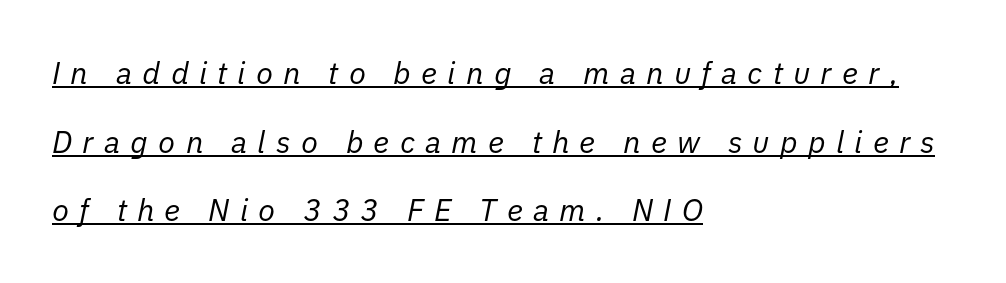
Weight class: somewhere from thin through regular. Each line starts at the same left margin while the right side varies. The passage shown is typed in a proportional face where columns would drift. If you measured baseline to baseline, you'd find a long distance.
